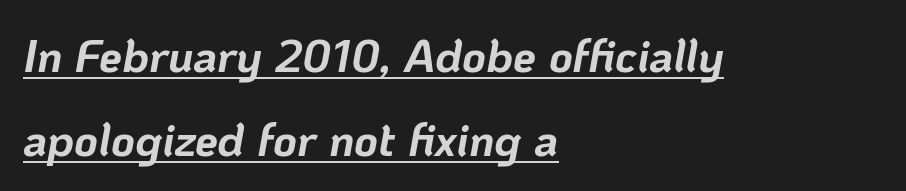
The image shows 46 px bold type, italic (leaning right); set left-aligned, line spacing 1.82x, normal letter spacing, underlined; low stroke contrast and a medium x-height.
